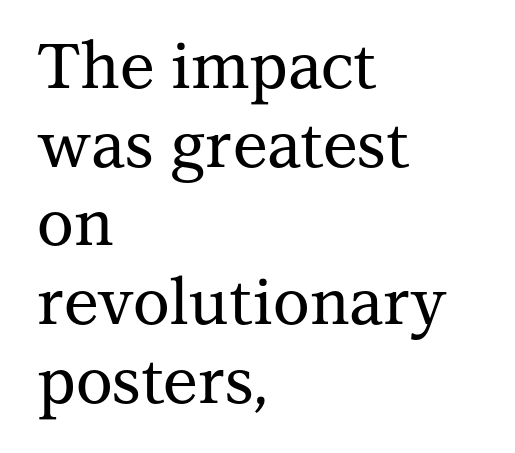
Q: Is the text italic (slanted)? A: No, it is upright.
Q: Is the typeface a serif or a sans-serif typeface? A: Serif.
Q: Is the text underlined? A: No.
Q: How is the paragraph aligned? A: Left-aligned.
Q: Is the spacing between letters normal or unusually wide? A: Normal.
Q: Is the spacing between lines tight, normal or loose? A: Normal.
Q: Width (condensed, normal, or wide)? A: Normal.
Q: Stroke contrast? A: Medium.
Q: x-height? A: Medium.
Q: Monospaced? A: No.
